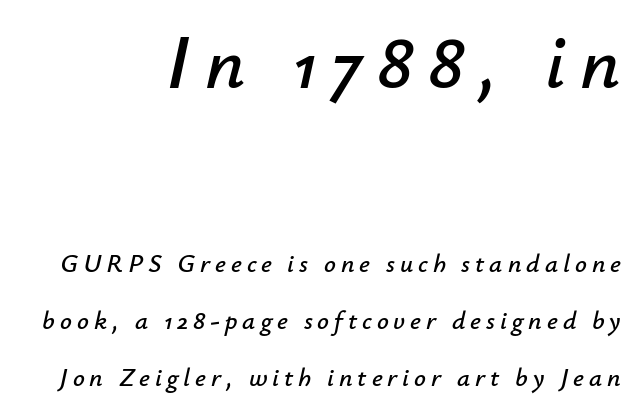
The image shows 77 px text type, italic (leaning right); set right-aligned, loose line spacing (2.2x), not underlined; the first (top) block is 2.96x larger; low stroke contrast and a small x-height.
